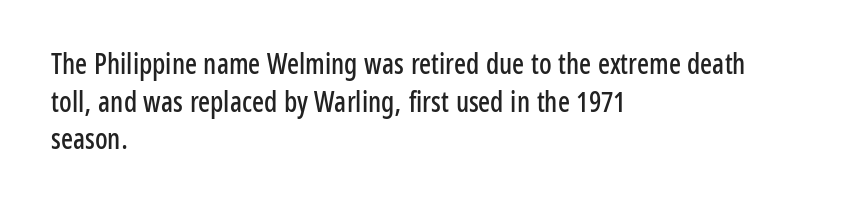
Q: Is the text italic (slanted)? A: No, it is upright.
Q: Is the typeface a serif or a sans-serif typeface? A: Sans-serif.
Q: Is the text underlined? A: No.
Q: How is the paragraph aligned? A: Left-aligned.
Q: Is the spacing between letters normal or unusually wide? A: Normal.
Q: Is the spacing between lines tight, normal or loose? A: Normal.
Q: Width (condensed, normal, or wide)? A: Condensed.
Q: Stroke contrast? A: Low.
Q: x-height? A: Medium.
Q: Monospaced? A: No.
